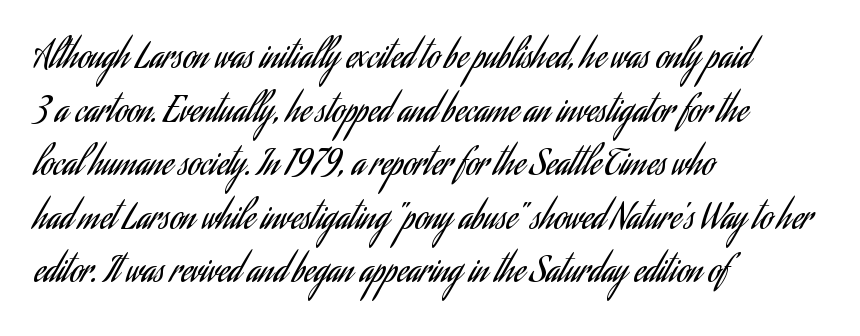
The image shows 35 px regular-weight, condensed sans-serif type; set left-aligned, normal line spacing (1.53x), normal letter spacing, not underlined; low stroke contrast and a small x-height.
